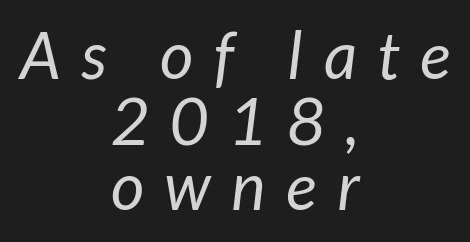
Where is the straight margin? There isn't one; the lines are centered. The baseline area is clear. Each letter keeps its own natural width here, so spacing adapts to shape. A typesetter would call this leading minimal, almost set solid. The passage shown is typeset with a sans-serif family.
